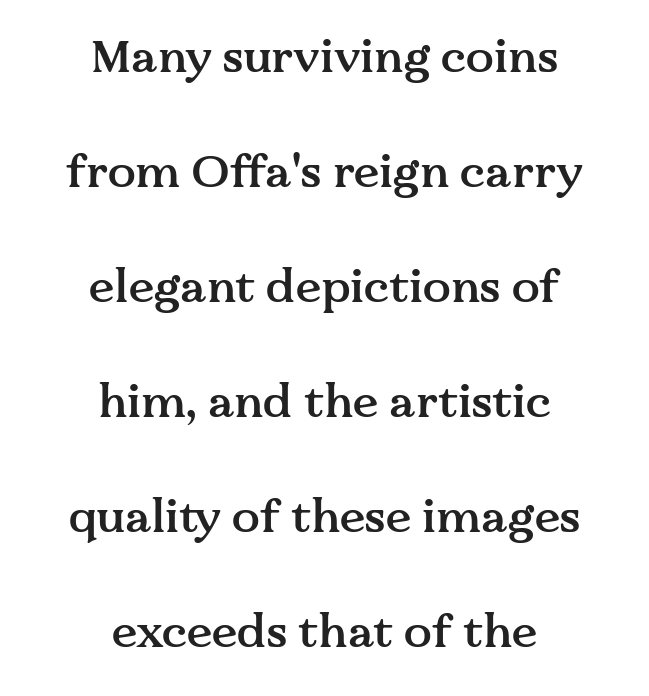
The image shows 46 px semibold serif type, upright; set centered, loose line spacing (2.5x), normal letter spacing, not underlined; medium stroke contrast and a medium x-height.
